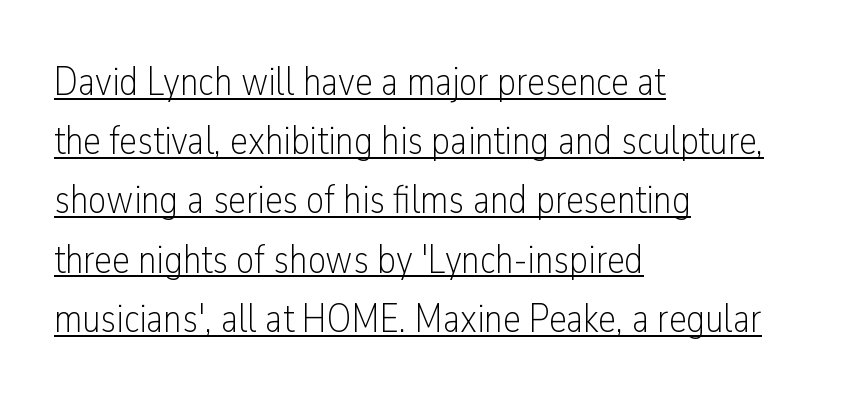
Q: Is the text bold? A: No.
Q: Is the text italic (slanted)? A: No, it is upright.
Q: Is the typeface a serif or a sans-serif typeface? A: Sans-serif.
Q: Is the text underlined? A: Yes.
Q: How is the paragraph aligned? A: Left-aligned.
Q: Is the spacing between letters normal or unusually wide? A: Normal.
Q: Is the spacing between lines tight, normal or loose? A: Normal.
Q: Width (condensed, normal, or wide)? A: Condensed.
Q: Stroke contrast? A: Low.
Q: x-height? A: Medium.
Q: Monospaced? A: No.
